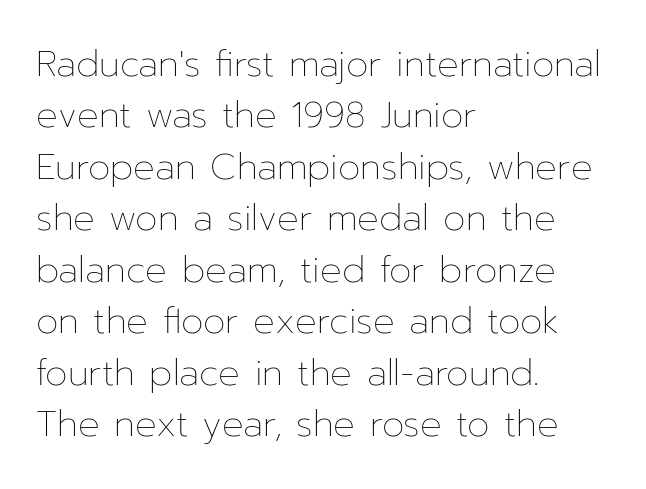
These lines are rendered in a variable-pitch font. The type is set solid horizontally, with unmodified tracking. Interline gaps are of average width in this sample. The specimen omits any rule beneath the text block's lines.
